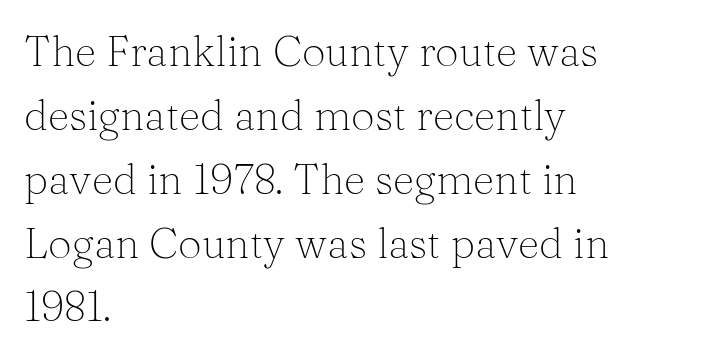
Underlining? Definitely not there. Notice how the stems are strictly vertical — no italics here. On a weight scale, this lands at 450 or below. This rendering employs a face with finishing strokes, i.e., a serif.
